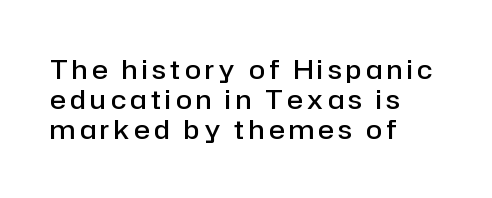
Q: Is the text bold? A: Semi-bold.
Q: Is the text italic (slanted)? A: No, it is upright.
Q: Is the text underlined? A: No.
Q: How is the paragraph aligned? A: Left-aligned.
Q: Is the spacing between lines tight, normal or loose? A: Tight.
